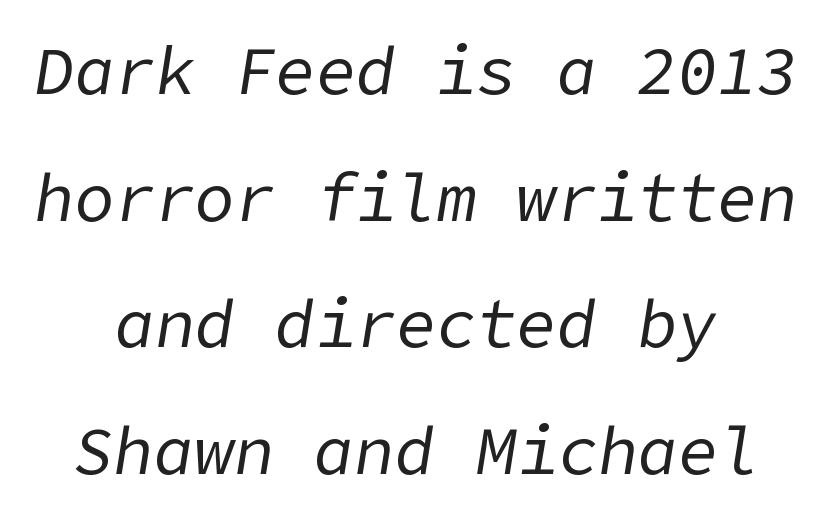
Slant detected: the letters are inclined. On a weight scale, this lands at 450 or below. Any mark beneath the type? The region is blank. The compositor balanced each line on the midline. In terms of letterspacing, this is plain default setting.
